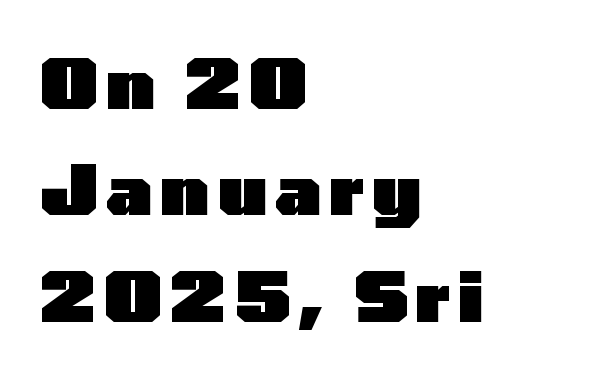
{"serif": "no", "italic": "no", "bold": "yes", "weight": "heavy", "width": "wide", "stroke_contrast": "low", "x_height": "medium", "monospaced": "no", "underline": "no", "align": "left", "line_spacing": "normal", "line_spacing_ratio": 1.54, "glyph_px": 69}
